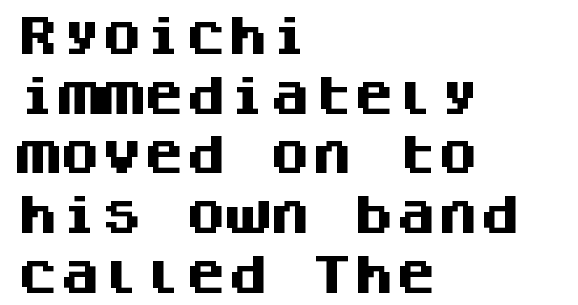
Stroke terminals: plain, sans-serif. These lines are set flush left with a ragged right edge. Observe the ordinary spacing: letters are neighbours, not strangers. If you measured baseline to baseline, you'd find a middling distance. The face used here is monospaced, like something from a code editor. Notice how the stems are strictly vertical — no italics here.
